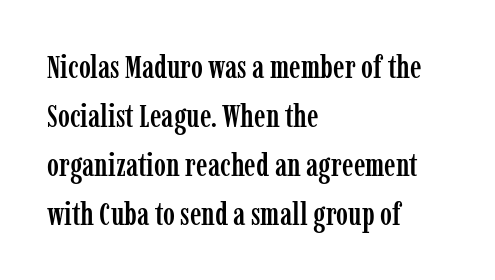
The text block is weighted toward the left margin, trailing off unevenly rightward. A serif font was chosen for this passage. A typesetter would call this leading conventional body-copy spacing. How are the letters spaced? Ordinarily, with no added tracking. Looks like regular typesetting: each glyph gets only the width it needs. Does the lettering tilt? It doesn't — this is upright.
